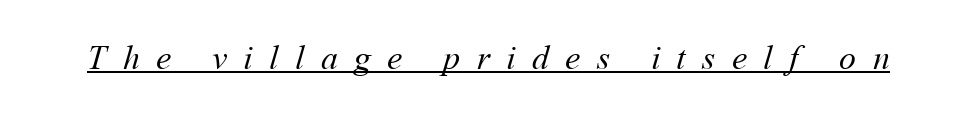
How are the letters spaced? Widely, with obvious added tracking. Looks like someone drew a line under every word here. Looks like regular typesetting: each glyph gets only the width it needs. Unbolded letterforms with no extra heft.
